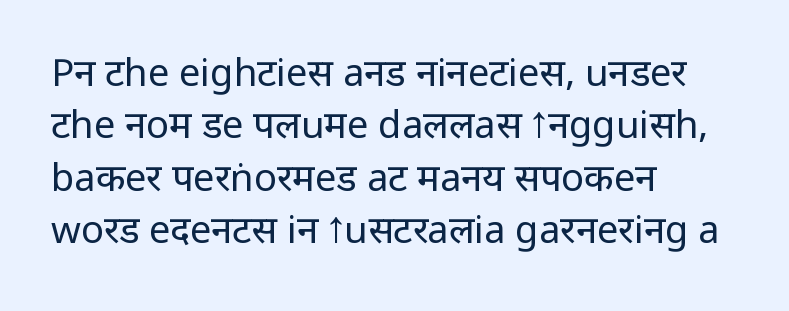
The image shows 38 px regular-weight, condensed sans-serif type, upright; set left-aligned, normal line spacing (1.38x), normal letter spacing, not underlined; low stroke contrast and a large x-height.
